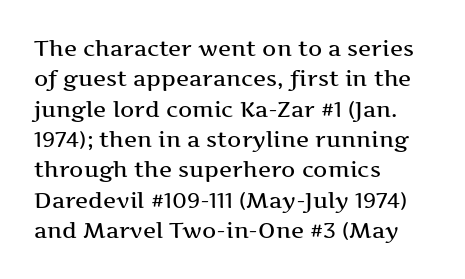
Q: Is the text italic (slanted)? A: No, it is upright.
Q: Is the text underlined? A: No.
Q: How is the paragraph aligned? A: Left-aligned.
Q: Is the spacing between letters normal or unusually wide? A: Normal.
Q: Is the spacing between lines tight, normal or loose? A: Normal.
